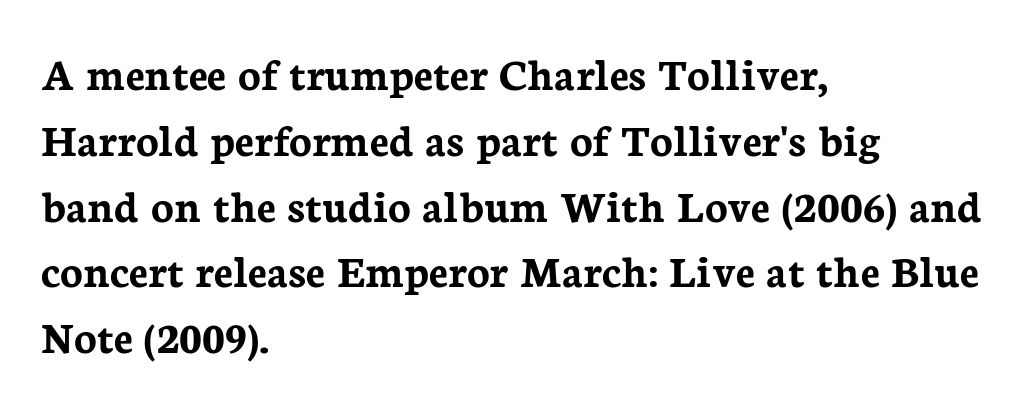
{"serif": "yes", "italic": "no", "bold": "yes", "weight": "semibold", "width": "normal", "stroke_contrast": "low", "x_height": "medium", "monospaced": "no", "underline": "no", "align": "left", "line_spacing": "normal", "line_spacing_ratio": 1.4, "letter_spacing": "normal", "letter_spacing_em": 0.0, "glyph_px": 47}
